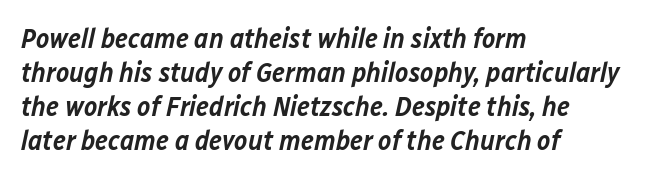
The image shows 28 px semibold type, italic (leaning right); set left-aligned, line spacing 1.22x, normal letter spacing, not underlined; low stroke contrast and a medium x-height.
